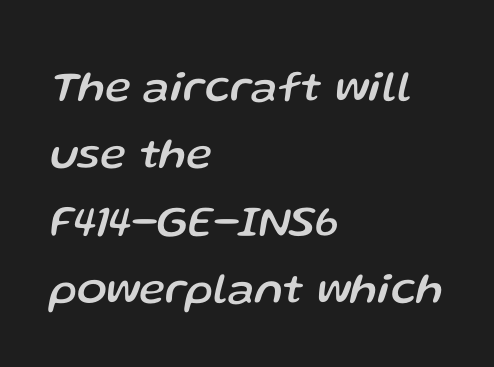
The rendering anchors every line to the left-hand side. A normal amount of white space separates one row of letters from the next. What stands out about the letter spacing? Nothing — it is the standard amount. Bare-footed words on every line. Looking at the ascenders, they clearly lean. Note the varied advance widths — an 'i' is clearly narrower than an 'm'.
